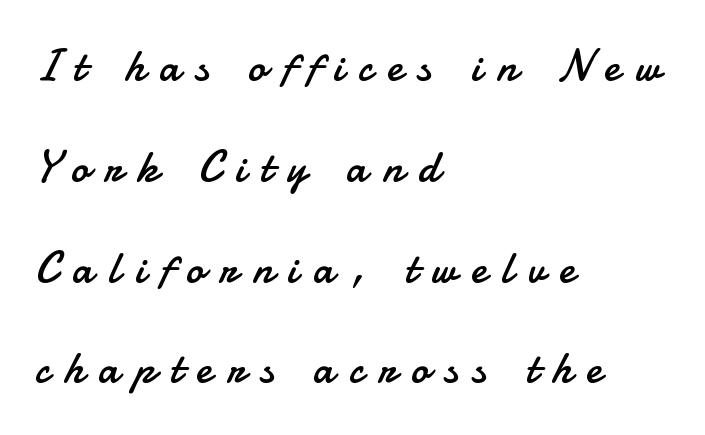
The image shows 44 px regular-weight sans-serif type; set left-aligned, loose line spacing (2.29x), unusually wide letter spacing (+0.34 em), not underlined; low stroke contrast and a small x-height.
